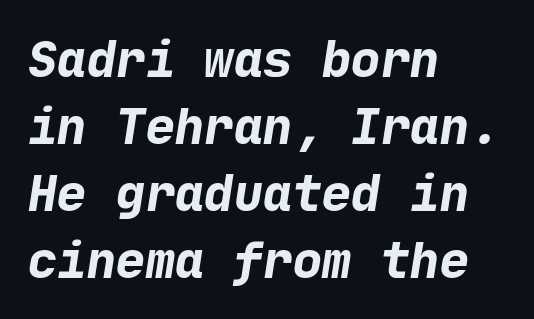
The image shows 49 px bold sans-serif type; set left-aligned, normal line spacing (1.37x), normal letter spacing, not underlined; low stroke contrast and a medium x-height.
